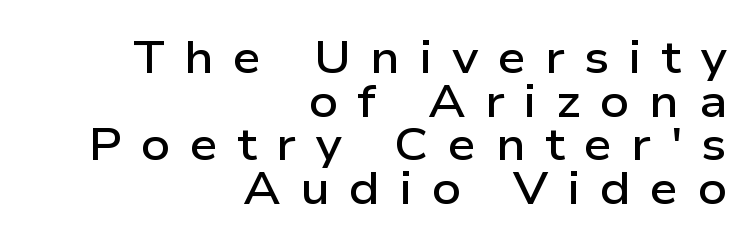
The letters are semibold — heavier than regular but short of a full bold. The block of text is dense from top to bottom, with scant space between rows. Serif or sans? Sans — the stroke terminals are bare. If you drew a line through each stem, it would be perfectly vertical. The string is rendered with underlining switched off. Which margin do the lines hug? The right one — the left edge is uneven.
